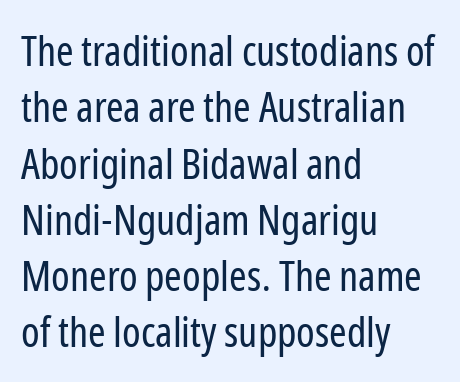
Teacher's note: observe the even left margin — that is flush-left alignment. A typesetter would call this zero additional tracking. The letters look calm and open, with moderate or lighter stems. The passage shown is typed in a proportional face where columns would drift. No italicization has been applied; the sample stays upright. Students, observe: this is what conventionally led text looks like.
